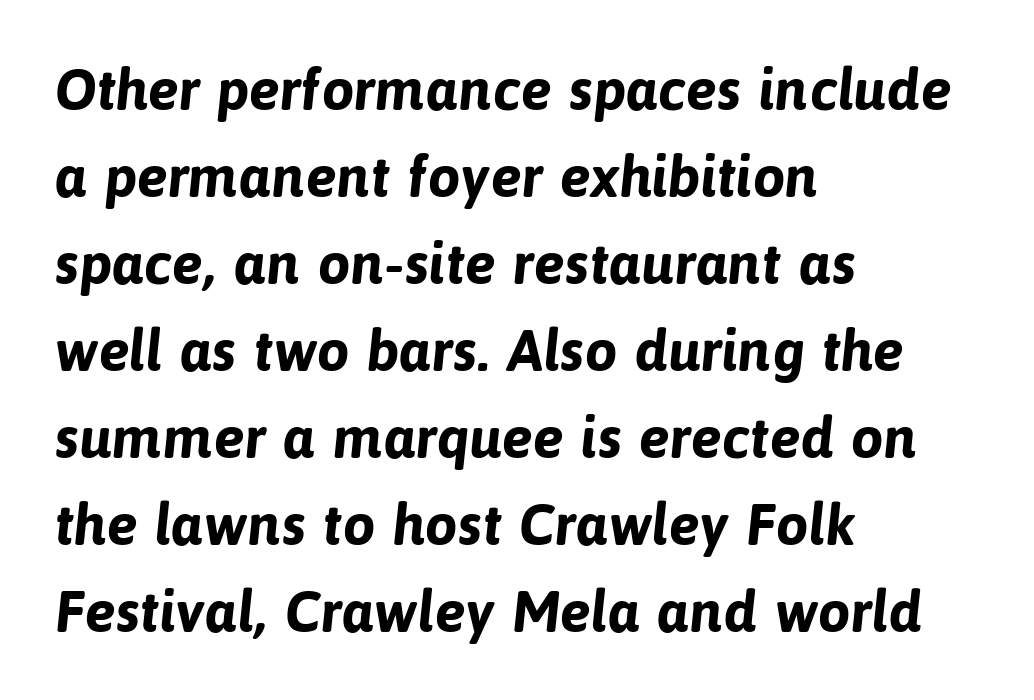
Q: Is the text bold? A: Yes.
Q: Is the typeface a serif or a sans-serif typeface? A: Sans-serif.
Q: Is the text underlined? A: No.
Q: How is the paragraph aligned? A: Left-aligned.
Q: Is the spacing between letters normal or unusually wide? A: Normal.
Q: Is the spacing between lines tight, normal or loose? A: Normal.
Q: Width (condensed, normal, or wide)? A: Normal.
Q: Stroke contrast? A: Low.
Q: x-height? A: Medium.
Q: Monospaced? A: No.
